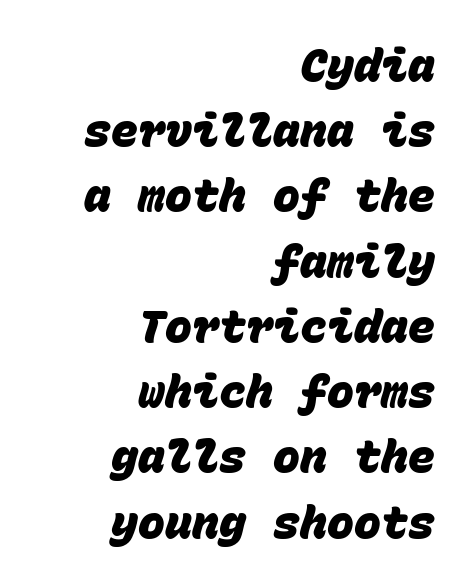
How are the letters spaced? Ordinarily, with no added tracking. The foot of each line stays bare and open. Compared with typical paragraphs, the rows here are spaced about the same. Each letter, wide or thin by design, is forced into the same width here.
